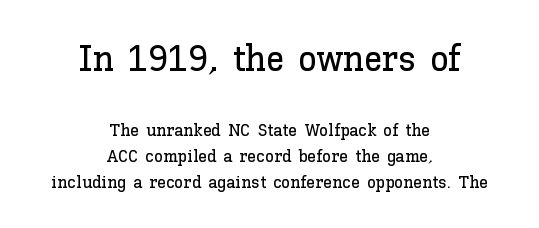
Nope, not italic — everything's standing straight. Unmarked baselines from the first word to the last. Larger block? The one above; the one below is distinctly smaller. Students, note that the glyphs here touch the page at normal intervals. Neither beginnings nor endings align; midpoints do.
